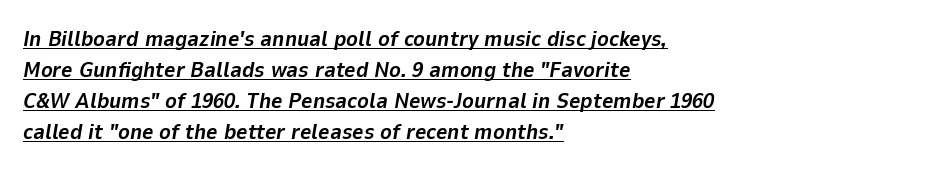
{"italic": "yes", "lean": "right", "slant_degrees": 9, "bold": "yes", "underline": "yes", "align": "left", "line_spacing": "normal", "line_spacing_ratio": 1.41, "letter_spacing": "normal", "letter_spacing_em": 0.0, "glyph_px": 22}
